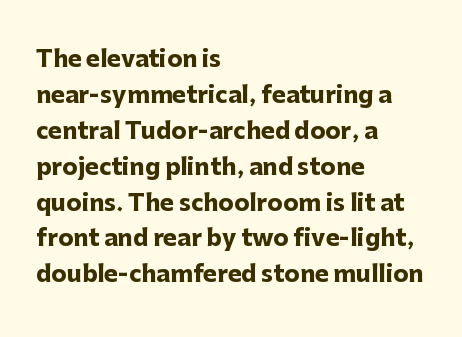
The image shows 23 px bold type, upright; set left-aligned, normal line spacing (1.56x), normal letter spacing, not underlined.
